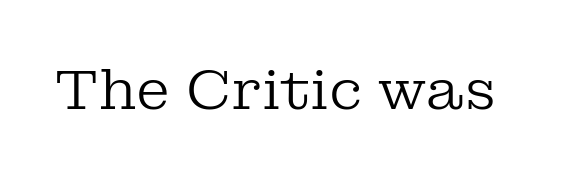
The image shows 56 px regular-weight serif type, upright; set normal letter spacing, not underlined; low stroke contrast and a medium x-height.
